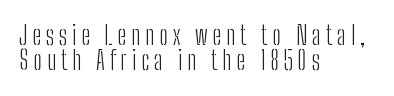
Q: Is the text bold? A: No.
Q: Is the text italic (slanted)? A: No, it is upright.
Q: Is the text underlined? A: No.
Q: How is the paragraph aligned? A: Left-aligned.
Q: Is the spacing between lines tight, normal or loose? A: Tight.
